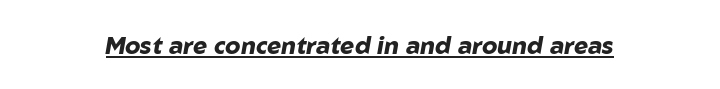
The image shows 24 px bold type, italic (leaning right); set normal letter spacing, underlined.
